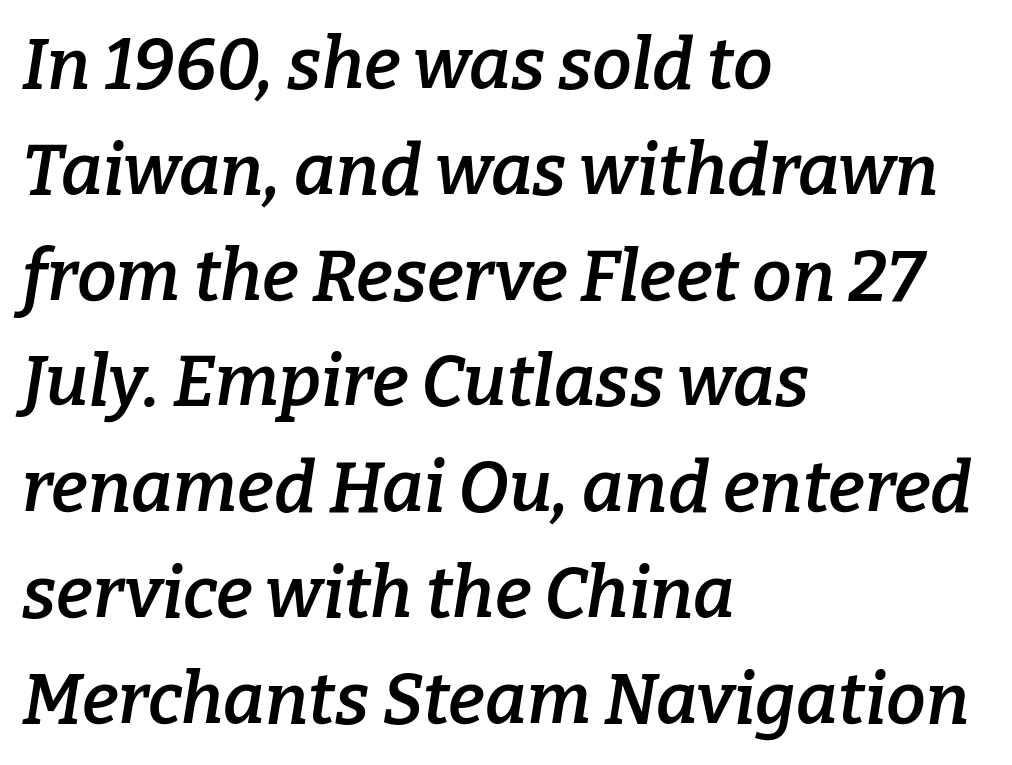
{"serif": "yes", "italic": "yes", "lean": "right", "slant_degrees": 9, "bold": "semi", "weight": "semibold", "width": "normal", "stroke_contrast": "low", "x_height": "medium", "monospaced": "no", "underline": "no", "align": "left", "line_spacing": "normal", "line_spacing_ratio": 1.49, "letter_spacing": "normal", "letter_spacing_em": 0.0, "glyph_px": 71}
